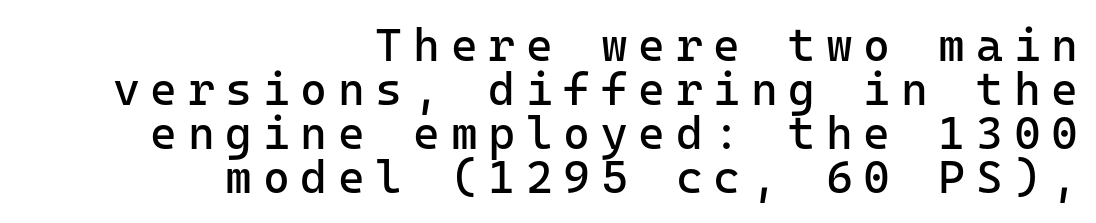
The image shows 46 px regular-weight sans-serif type, upright, monospaced; set right-aligned, tight line spacing (0.96x), unusually wide letter spacing (+0.23 em), not underlined; low stroke contrast and a medium x-height.
